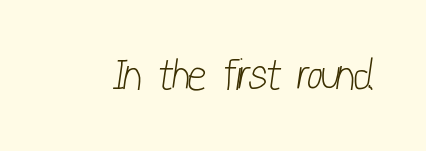
The image shows 44 px light, condensed sans-serif type; set normal letter spacing, not underlined; low stroke contrast and a medium x-height.
